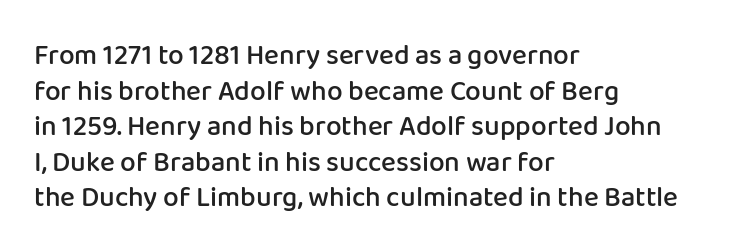
The image shows 28 px semibold sans-serif type, upright; set left-aligned, normal line spacing (1.27x), normal letter spacing, not underlined; low stroke contrast and a medium x-height.
